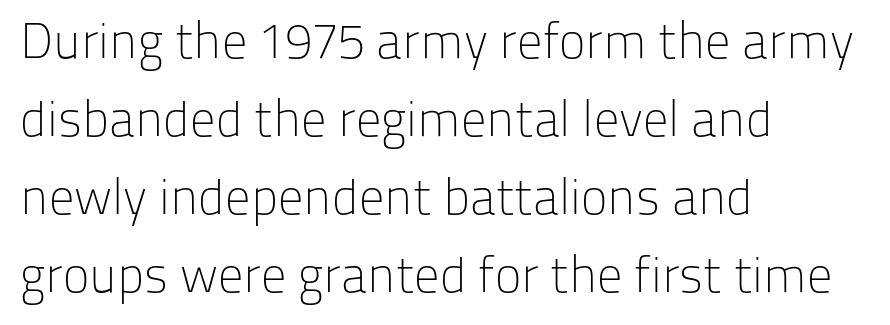
The image shows 50 px light sans-serif type, upright; set left-aligned, normal line spacing (1.56x), normal letter spacing, not underlined; low stroke contrast and a medium x-height.
